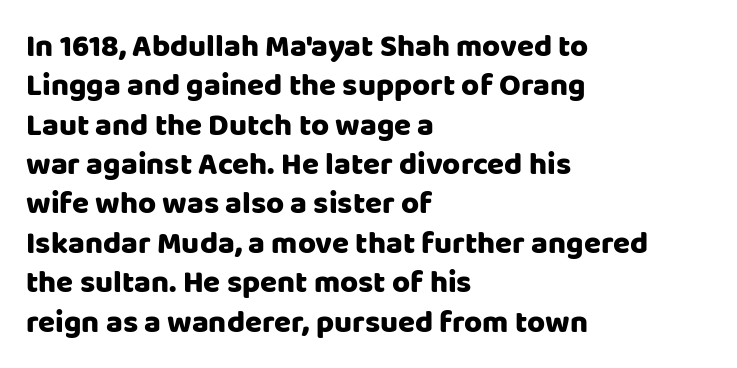
The image shows 31 px sans-serif type, upright; set left-aligned, normal line spacing (1.27x), normal letter spacing, not underlined; low stroke contrast and a large x-height.
